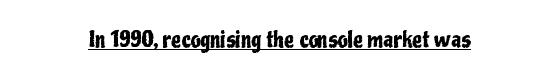
Q: Is the text italic (slanted)? A: No, it is upright.
Q: Is the text underlined? A: Yes.
Q: How is the paragraph aligned? A: Centered.
Q: Is the spacing between letters normal or unusually wide? A: Normal.
